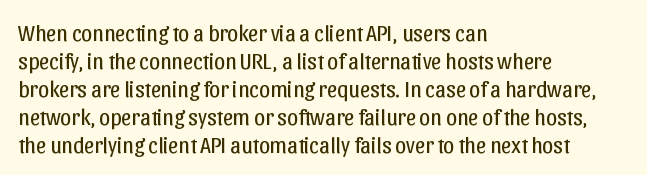
The image shows 22 px text type, upright; set left-aligned, normal line spacing (1.27x), normal letter spacing, not underlined.
